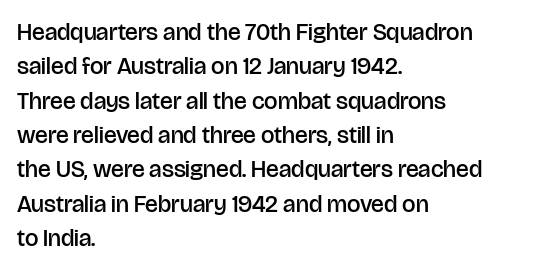
{"italic": "no", "bold": "semi", "underline": "no", "align": "left", "line_spacing": "normal", "line_spacing_ratio": 1.43, "letter_spacing": "normal", "letter_spacing_em": 0.0, "glyph_px": 24}
